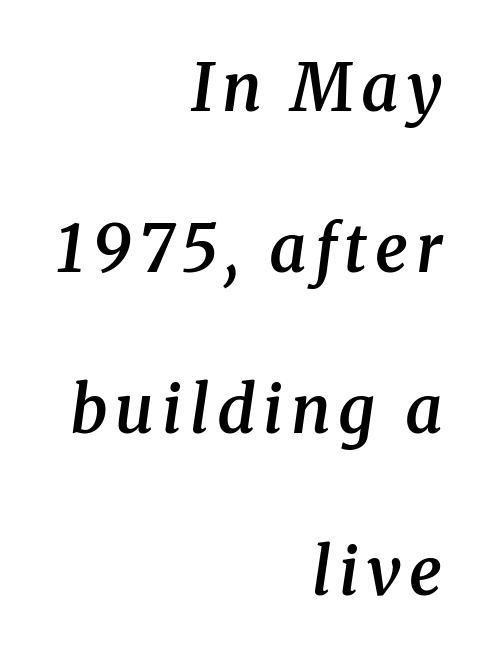
The image shows 65 px semibold serif type, italic (leaning right); set right-aligned, loose line spacing (2.48x), not underlined; medium stroke contrast and a medium x-height.
